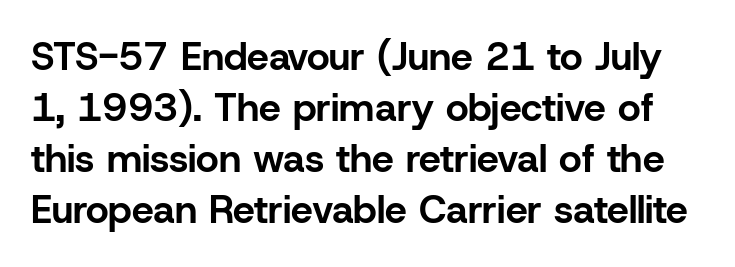
Q: Is the text bold? A: Yes.
Q: Is the text italic (slanted)? A: No, it is upright.
Q: Is the typeface a serif or a sans-serif typeface? A: Sans-serif.
Q: Is the text underlined? A: No.
Q: Is the spacing between letters normal or unusually wide? A: Normal.
Q: Is the spacing between lines tight, normal or loose? A: Normal.
Q: Width (condensed, normal, or wide)? A: Normal.
Q: Stroke contrast? A: Low.
Q: x-height? A: Medium.
Q: Monospaced? A: No.
